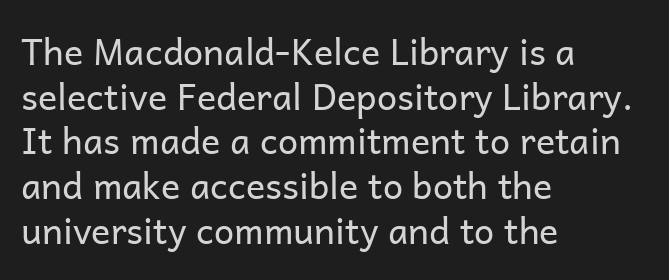
Observe the absence of serifs on each vertical stroke in this sample. The tracking reads as untouched default to a designer's eye. Each stroke keeps to a modest, everyday thickness or less. These lines stack with their left ends in a neat column. Unlike italic type, these characters show no tilt at all.
